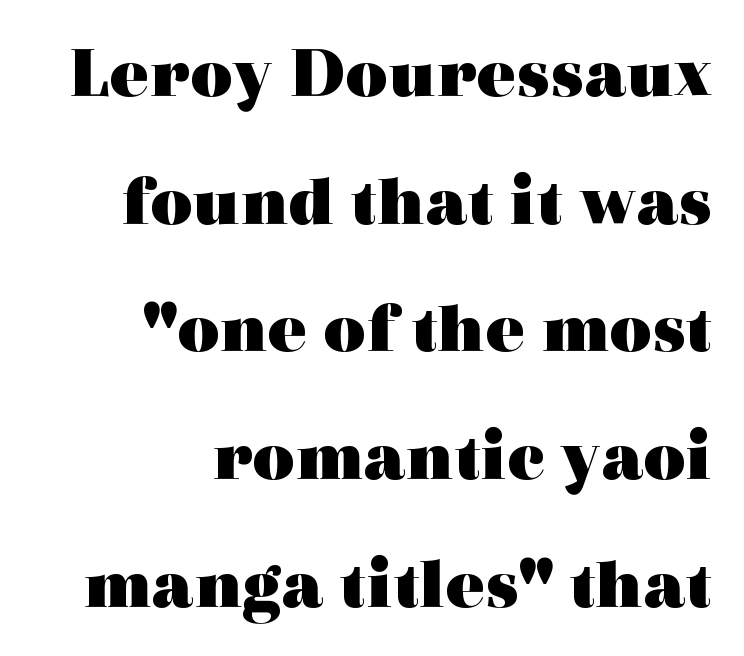
The compositor pushed each line to the right boundary. The specimen omits any rule beneath the text block's lines. You can tell from the footed stems that serif type was used. The type is set solid horizontally, with unmodified tracking. Does the weight exceed regular? Yes, all the way to bold. When letters stand straight like this, we call the style roman or upright.
